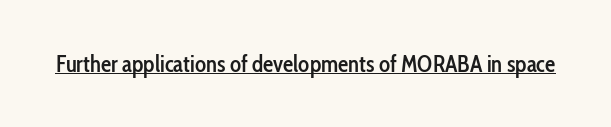
A typesetter would call this zero additional tracking. The rendered words wear a rule along their underside. Every character sits straight up, as roman type does. Typesetter's note: demi weight, one step under bold.
